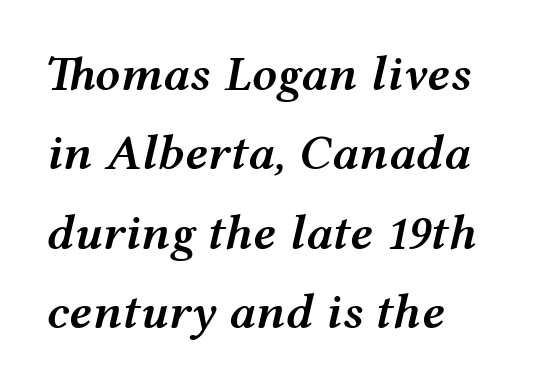
Q: Is the text bold? A: Semi-bold.
Q: Is the text italic (slanted)? A: Yes, it leans right by about 12 degrees.
Q: Is the text underlined? A: No.
Q: How is the paragraph aligned? A: Left-aligned.
Q: Is the spacing between letters normal or unusually wide? A: Normal.
Q: Is the spacing between lines tight, normal or loose? A: Normal.
Q: Width (condensed, normal, or wide)? A: Wide.
Q: Stroke contrast? A: Medium.
Q: x-height? A: Medium.
Q: Monospaced? A: No.
